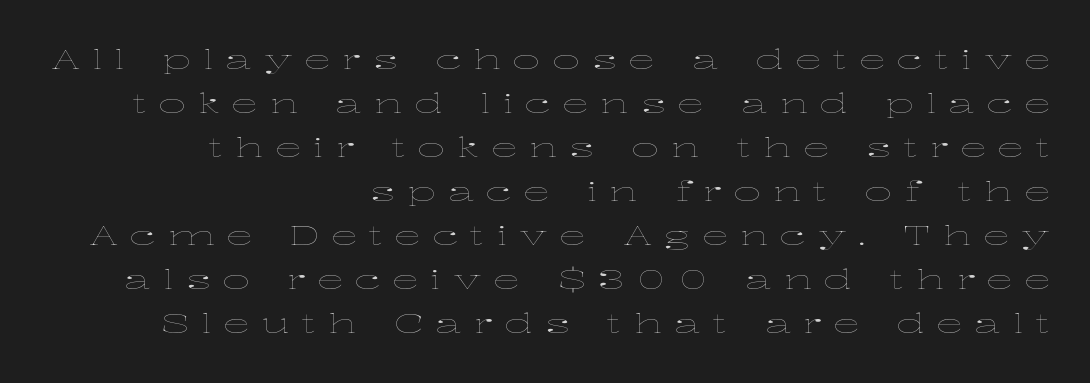
The image shows 27 px text type, upright; set right-aligned, normal line spacing (1.63x), unusually wide letter spacing (+0.44 em), not underlined.
